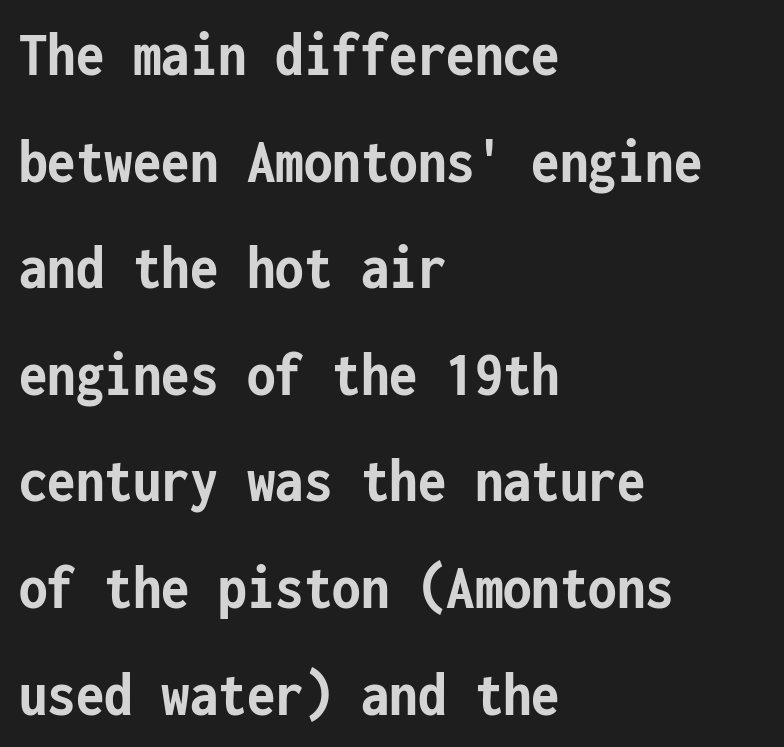
{"serif": "no", "italic": "no", "bold": "yes", "weight": "semibold", "width": "condensed", "stroke_contrast": "low", "x_height": "medium", "monospaced": "yes", "underline": "no", "align": "left", "line_spacing": "normal", "line_spacing_ratio": 1.64, "letter_spacing": "normal", "letter_spacing_em": 0.0, "glyph_px": 65}
